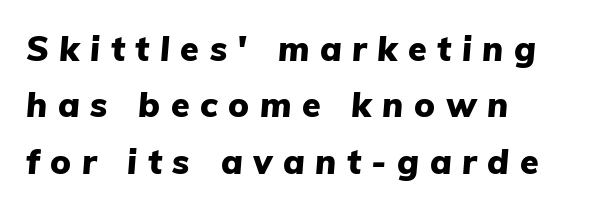
The line texture is sparse and dotted thanks to wide tracking. Notice how the passage keeps a crisp vertical edge on the left only. The letters are bold, with thick, heavy strokes. Rule under the text: the space is simply empty.
